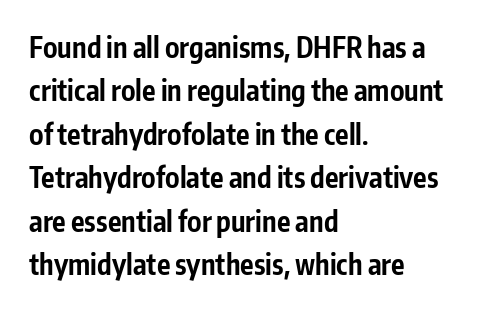
The string is rendered with underlining switched off. Every character sits straight up, as roman type does. This sample uses plain, unmodified letter spacing. Heavy, bold letterforms.
